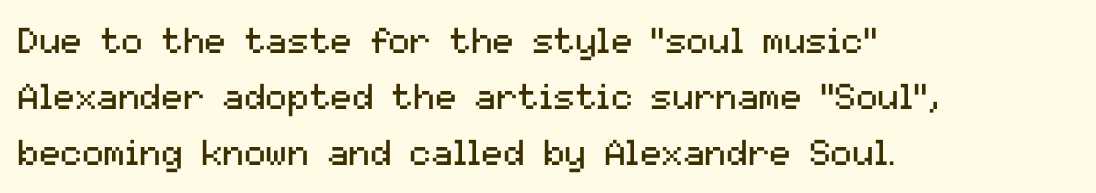
Each row of text sits above clean, open space. Whoever set this chose a conventional vertical rhythm. Default kerning and tracking; the words read as compact shapes. The letters stand straight up with perfectly vertical stems. This is not heavy type; no bold has been used. If you drew a ruler down the left edge, every line would touch it.
